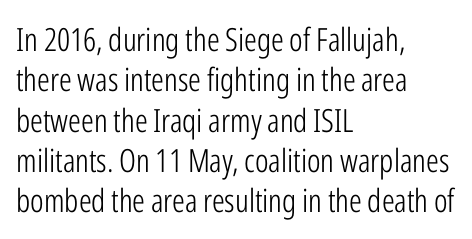
The image shows 32 px light, condensed sans-serif type, upright; set left-aligned, normal line spacing (1.26x), normal letter spacing, not underlined; low stroke contrast and a medium x-height.
